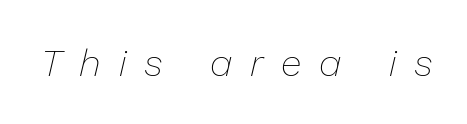
Q: Is the text bold? A: No.
Q: Is the text italic (slanted)? A: Yes, it leans right by about 13 degrees.
Q: Is the text underlined? A: No.
Q: Is the spacing between letters normal or unusually wide? A: Unusually wide.
Q: Width (condensed, normal, or wide)? A: Normal.
Q: Stroke contrast? A: Low.
Q: x-height? A: Medium.
Q: Monospaced? A: No.
